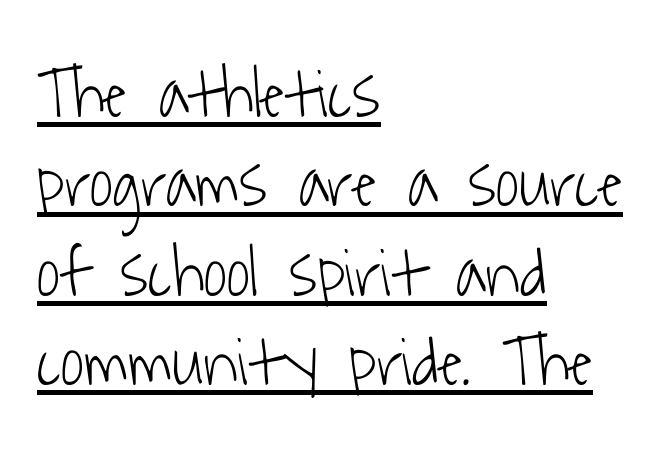
The ragged edge is on the right, which tells us the setting is flush left. Leading: standard. Like a heading marked for emphasis, these lines bear an underscore. Grotesque or geometric, the face here clearly has no serifs.
